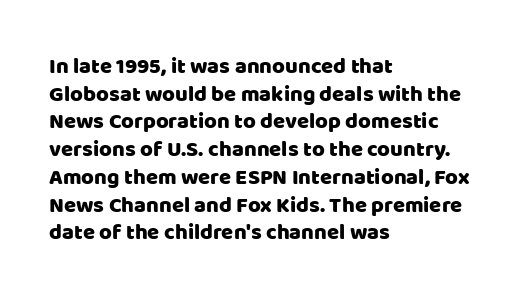
{"italic": "no", "underline": "no", "align": "left", "line_spacing": "normal", "line_spacing_ratio": 1.26, "letter_spacing": "normal", "letter_spacing_em": 0.0, "glyph_px": 22}
